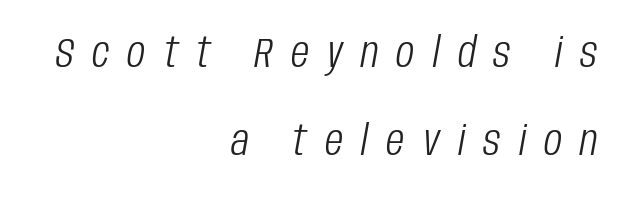
The image shows 42 px light, condensed type, italic (leaning right); set right-aligned, loose line spacing (2.1x), unusually wide letter spacing (+0.43 em), not underlined; low stroke contrast and a large x-height.
